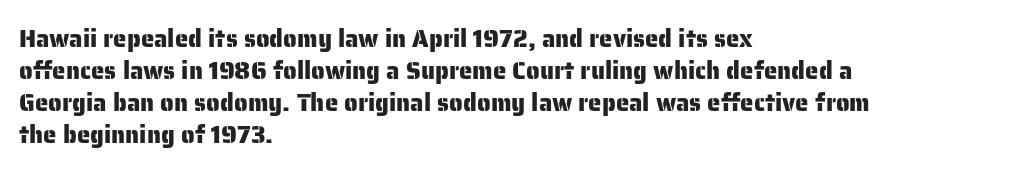
Q: Is the text italic (slanted)? A: No, it is upright.
Q: Is the text underlined? A: No.
Q: How is the paragraph aligned? A: Left-aligned.
Q: Is the spacing between letters normal or unusually wide? A: Normal.
Q: Is the spacing between lines tight, normal or loose? A: Normal.
